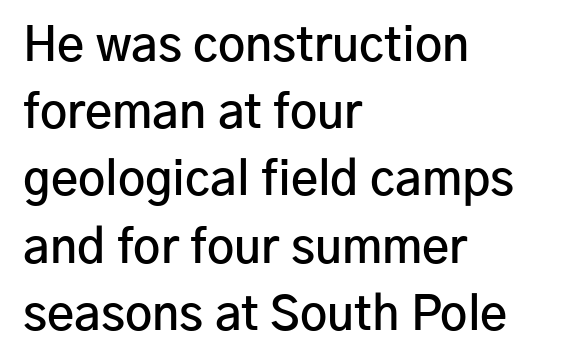
The image shows 47 px semibold sans-serif type, upright; set left-aligned, normal line spacing (1.43x), normal letter spacing, not underlined; low stroke contrast and a medium x-height.
